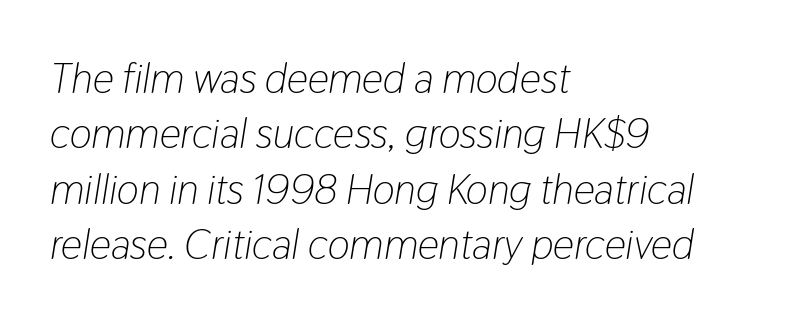
Q: Is the text bold? A: No.
Q: Is the text italic (slanted)? A: Yes, it leans right by about 9 degrees.
Q: Is the text underlined? A: No.
Q: How is the paragraph aligned? A: Left-aligned.
Q: Is the spacing between letters normal or unusually wide? A: Normal.
Q: Is the spacing between lines tight, normal or loose? A: Normal.
Q: Width (condensed, normal, or wide)? A: Condensed.
Q: Stroke contrast? A: Low.
Q: x-height? A: Medium.
Q: Monospaced? A: No.
